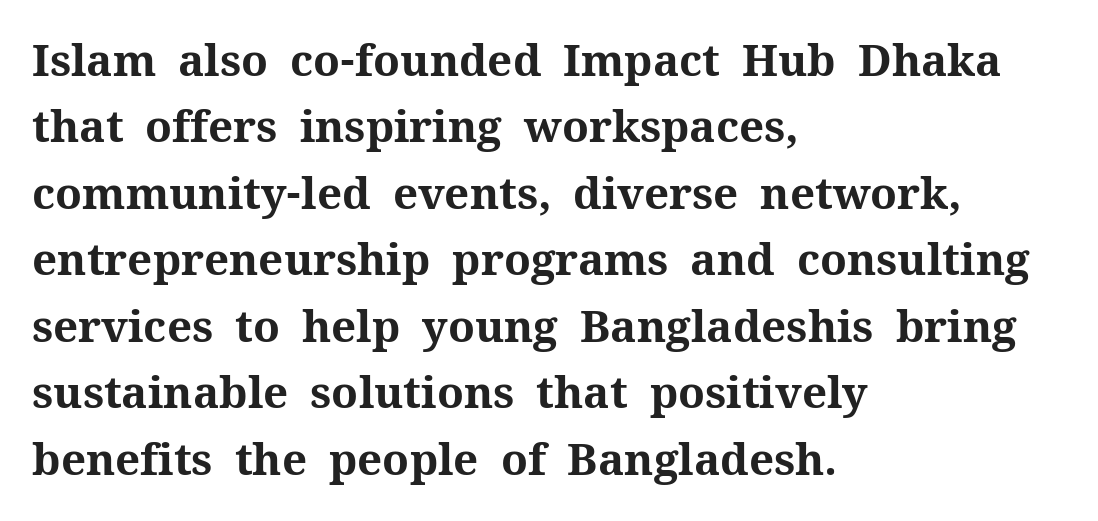
What stands out about the letter spacing? Nothing — it is the standard amount. Line starts are locked; line ends wander. The typesetting leans heavy: a genuine bold. The passage shown is not underscored anywhere. Spacing verdict: proportional, widths tailored to each character. Serif or sans? Serif — the stroke terminals have little feet.
